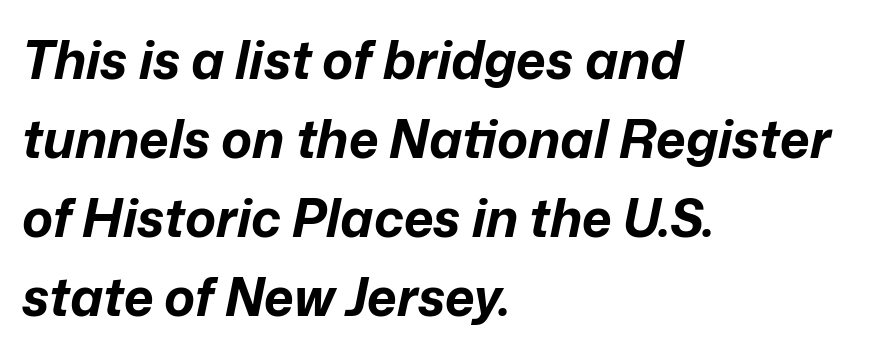
The image shows 52 px bold type, italic (leaning right); set left-aligned, normal line spacing (1.52x), normal letter spacing, not underlined; low stroke contrast and a medium x-height.
